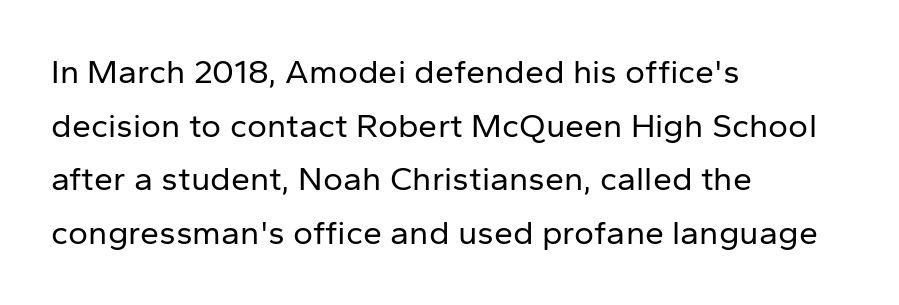
{"serif": "no", "italic": "no", "bold": "no", "weight": "regular", "width": "normal", "stroke_contrast": "low", "x_height": "medium", "monospaced": "no", "underline": "no", "align": "left", "line_spacing": "normal", "line_spacing_ratio": 1.58, "letter_spacing": "normal", "letter_spacing_em": 0.0, "glyph_px": 34}
